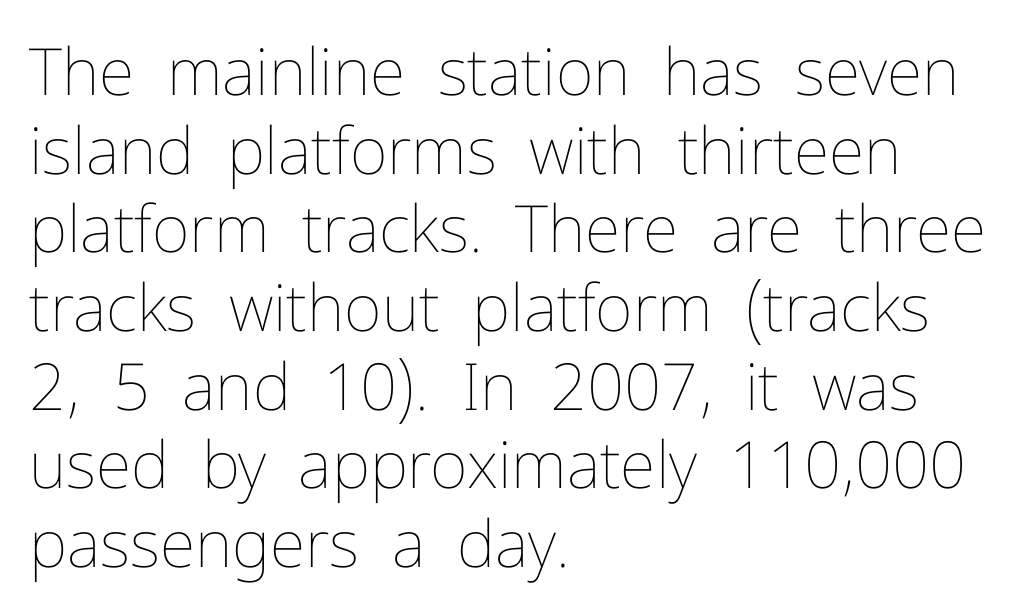
Q: Is the text bold? A: No.
Q: Is the text italic (slanted)? A: No, it is upright.
Q: Is the text underlined? A: No.
Q: How is the paragraph aligned? A: Left-aligned.
Q: Is the spacing between letters normal or unusually wide? A: Normal.
Q: Width (condensed, normal, or wide)? A: Normal.
Q: Stroke contrast? A: Low.
Q: x-height? A: Medium.
Q: Monospaced? A: No.
